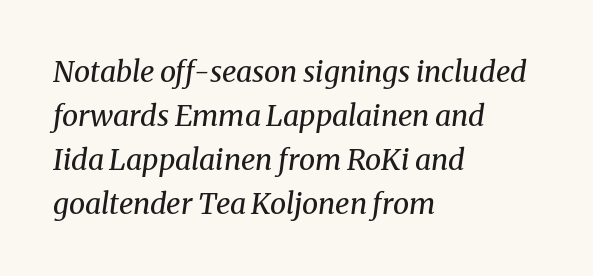
{"serif": "yes", "italic": "yes", "lean": "right", "slant_degrees": 8, "bold": "no", "weight": "regular", "width": "normal", "stroke_contrast": "medium", "x_height": "medium", "monospaced": "no", "underline": "no", "align": "left", "line_spacing": "normal", "line_spacing_ratio": 1.52, "letter_spacing": "normal", "letter_spacing_em": 0.0, "glyph_px": 29}
